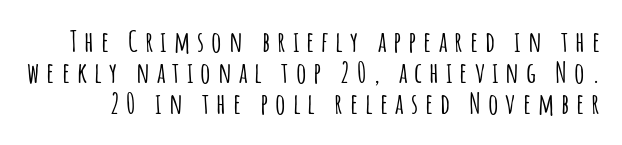
{"serif": "no", "italic": "no", "width": "condensed", "stroke_contrast": "low", "x_height": "large", "monospaced": "no", "underline": "no", "line_spacing": "tight", "line_spacing_ratio": 1.07, "letter_spacing": "wide", "letter_spacing_em": 0.24, "glyph_px": 29}
